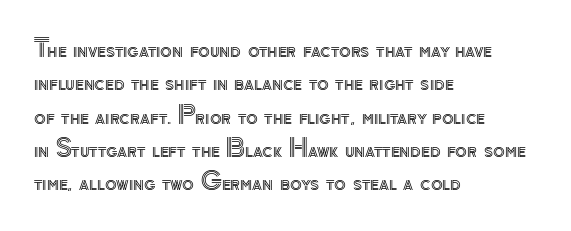
Style check: upright. Bare-footed words on every line. The passage shown has conventional tracking throughout. If you measured baseline to baseline, you'd find a middling distance. A student would call this left alignment; a typographer would say flush left, rag right.
